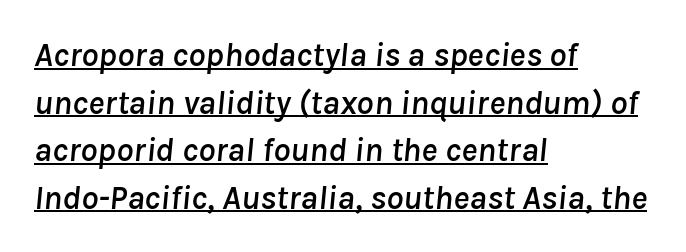
Here the designer chose a conventional face with non-uniform glyph widths. A typesetter would mark this as italic. Quick note: underline on. One glance says typical: line gaps are just what's usual. Every row of glyphs begins at an identical x-position on the left. A typesetter would call this zero additional tracking.
